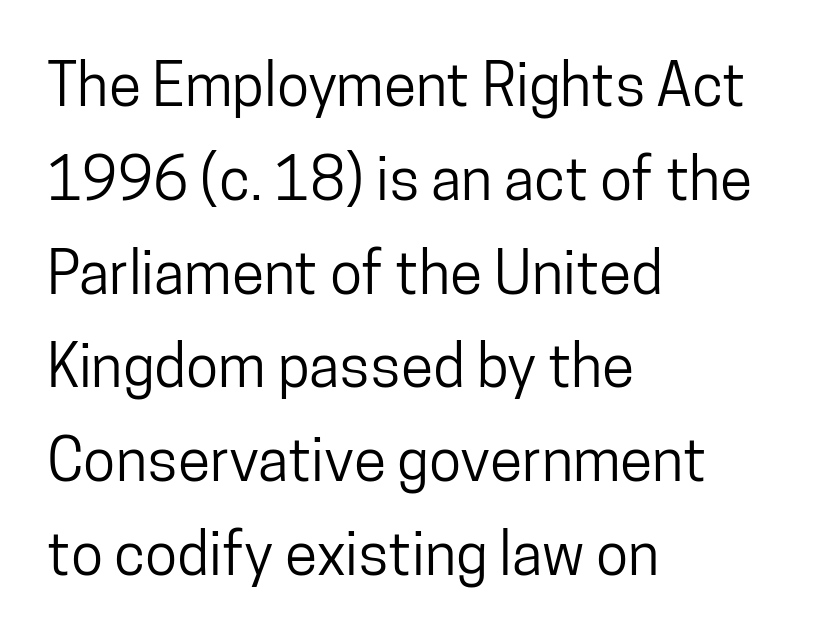
Q: Is the text italic (slanted)? A: No, it is upright.
Q: Is the typeface a serif or a sans-serif typeface? A: Sans-serif.
Q: Is the text underlined? A: No.
Q: How is the paragraph aligned? A: Left-aligned.
Q: Is the spacing between letters normal or unusually wide? A: Normal.
Q: Is the spacing between lines tight, normal or loose? A: Normal.
Q: Width (condensed, normal, or wide)? A: Condensed.
Q: Stroke contrast? A: Low.
Q: x-height? A: Medium.
Q: Monospaced? A: No.
